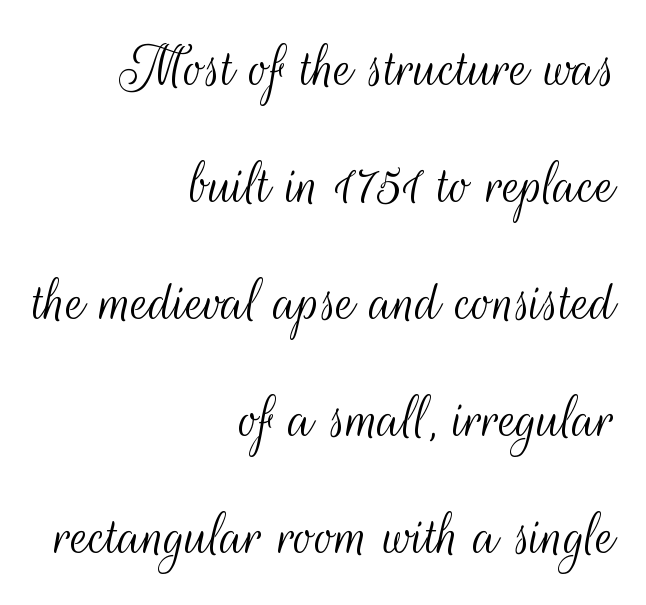
Stroke terminals: plain, sans-serif. Summary of weight: not heavy and not bold. Here the glyphs are tracked normally, forming tight word shapes.
